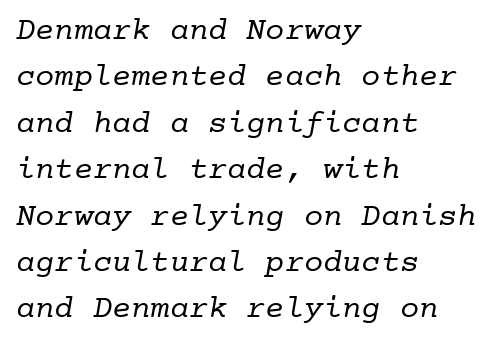
The image shows 32 px regular-weight serif type, monospaced; set left-aligned, normal line spacing (1.45x), normal letter spacing, not underlined; low stroke contrast and a medium x-height.
